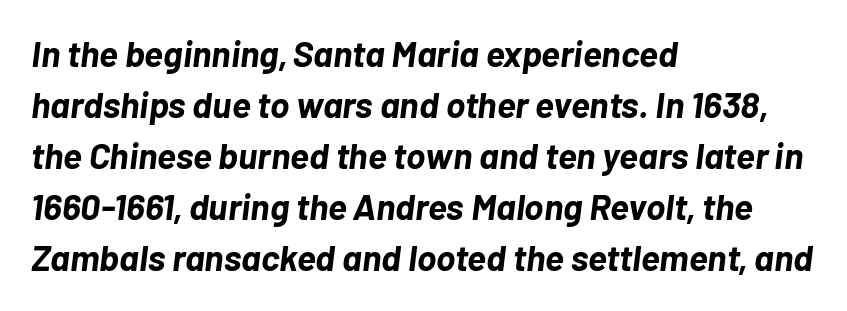
Q: Is the text bold? A: Yes.
Q: Is the text italic (slanted)? A: Yes, it leans right by about 7 degrees.
Q: Is the text underlined? A: No.
Q: How is the paragraph aligned? A: Left-aligned.
Q: Is the spacing between letters normal or unusually wide? A: Normal.
Q: Is the spacing between lines tight, normal or loose? A: Normal.
Q: Width (condensed, normal, or wide)? A: Normal.
Q: Stroke contrast? A: Low.
Q: x-height? A: Medium.
Q: Monospaced? A: No.
